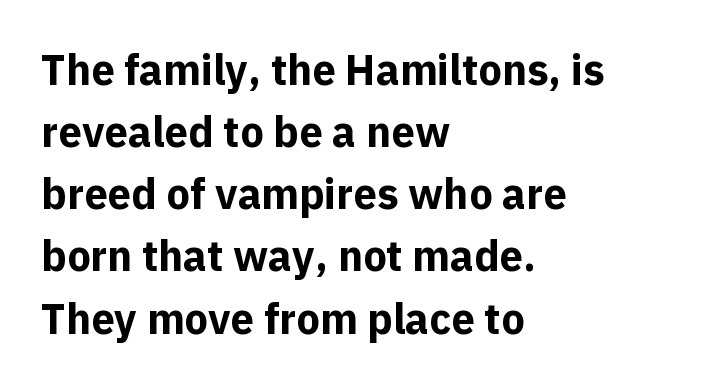
{"serif": "no", "italic": "no", "bold": "yes", "weight": "bold", "width": "normal", "x_height": "medium", "monospaced": "no", "underline": "no", "align": "left", "line_spacing": "normal", "line_spacing_ratio": 1.48, "letter_spacing": "normal", "letter_spacing_em": 0.0, "glyph_px": 42}
